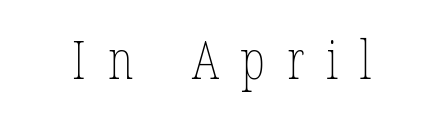
Q: Is the text bold? A: No.
Q: Is the text underlined? A: No.
Q: How is the paragraph aligned? A: Centered.
Q: Is the spacing between letters normal or unusually wide? A: Unusually wide.
Q: Width (condensed, normal, or wide)? A: Condensed.
Q: Stroke contrast? A: Low.
Q: x-height? A: Medium.
Q: Monospaced? A: No.
